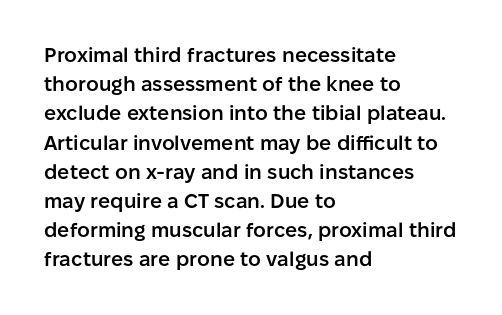
The image shows 20 px text type, upright; set left-aligned, normal line spacing (1.46x), normal letter spacing, not underlined.
